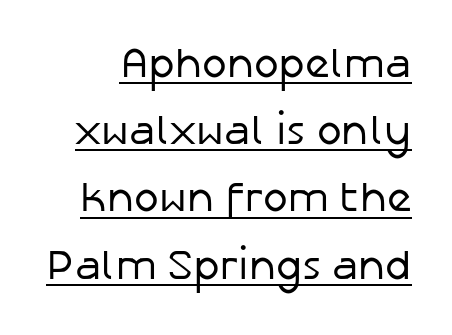
{"serif": "no", "italic": "no", "bold": "no", "weight": "regular", "width": "normal", "stroke_contrast": "low", "x_height": "medium", "monospaced": "no", "underline": "yes", "line_spacing": "normal", "line_spacing_ratio": 1.6, "letter_spacing": "normal", "letter_spacing_em": 0.0, "glyph_px": 42}
